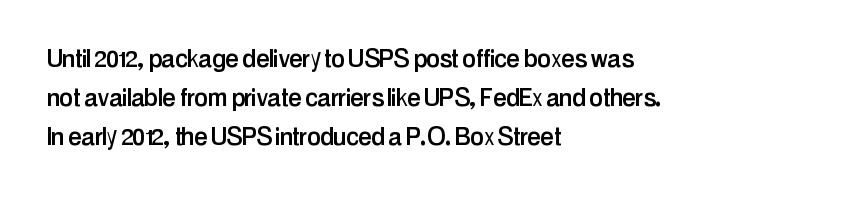
Q: Is the text italic (slanted)? A: No, it is upright.
Q: Is the typeface a serif or a sans-serif typeface? A: Sans-serif.
Q: Is the text underlined? A: No.
Q: How is the paragraph aligned? A: Left-aligned.
Q: Is the spacing between letters normal or unusually wide? A: Normal.
Q: Is the spacing between lines tight, normal or loose? A: Normal.
Q: Width (condensed, normal, or wide)? A: Condensed.
Q: Stroke contrast? A: Low.
Q: x-height? A: Medium.
Q: Monospaced? A: No.
